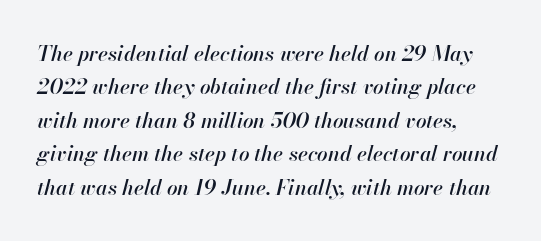
The image shows 21 px text type, italic (leaning right); set left-aligned, normal line spacing (1.59x), normal letter spacing, not underlined.
